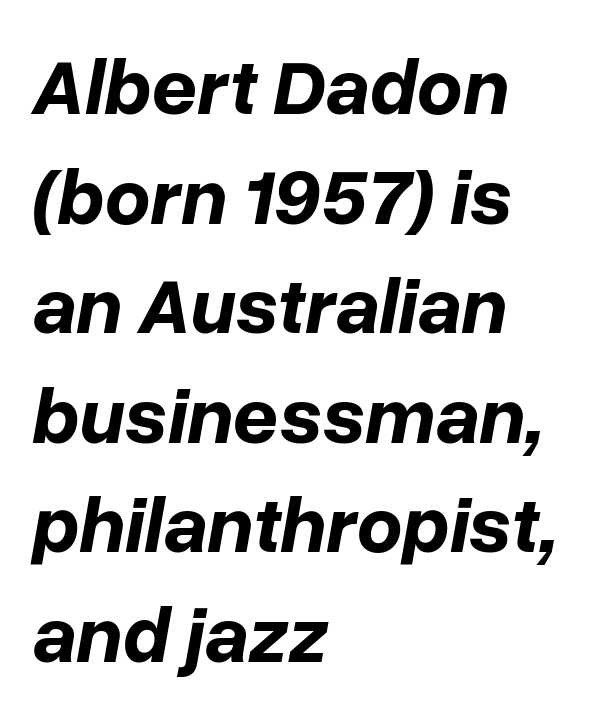
Is the type slanted? Yes — the strokes lean at a clear angle. The gap between lines stays unmarked. The tracking reads as untouched default to a designer's eye. The strokes are fattened all the way to bold. A typesetter would call this proportional, since set widths differ per character.
